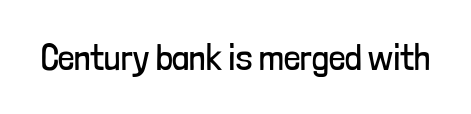
What kind of face is this? One without serifs — a sans. Type without underlining. Unlike italic type, these characters show no tilt at all. Here the glyphs are tracked normally, forming tight word shapes. On a weight scale, this lands at 450 or below. The letters advance in unequal steps, a hallmark of proportional type.
